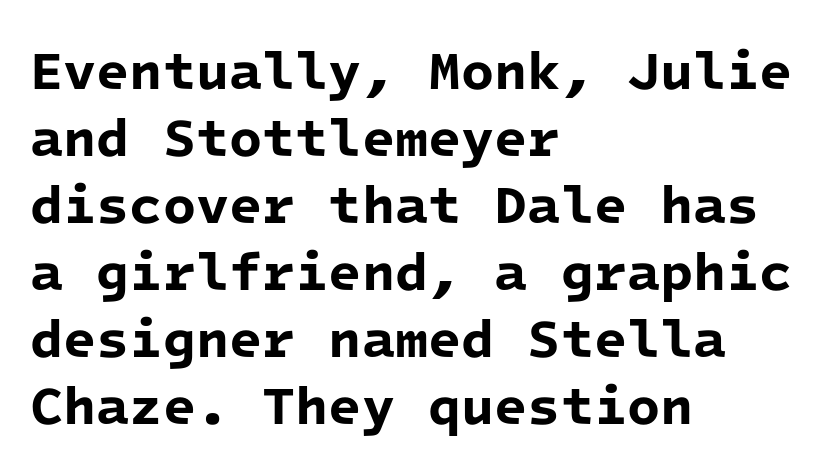
{"serif": "no", "bold": "yes", "weight": "bold", "width": "normal", "stroke_contrast": "low", "x_height": "medium", "monospaced": "yes", "underline": "no", "align": "left", "line_spacing_ratio": 1.24, "letter_spacing": "normal", "letter_spacing_em": 0.0, "glyph_px": 54}
